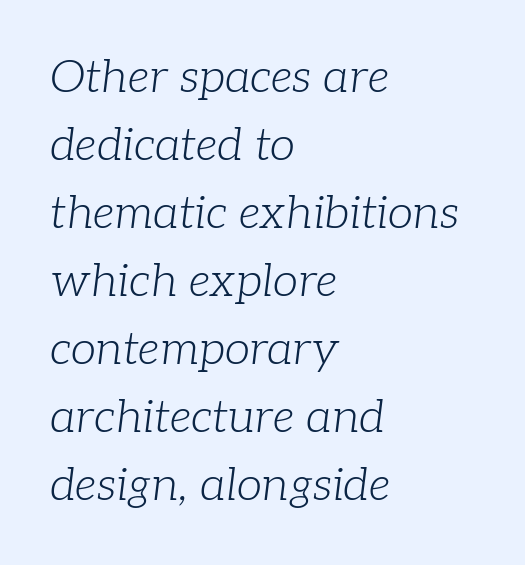
{"serif": "yes", "italic": "yes", "lean": "right", "slant_degrees": 7, "bold": "no", "weight": "light", "width": "normal", "stroke_contrast": "low", "x_height": "medium", "monospaced": "no", "underline": "no", "align": "left", "line_spacing": "normal", "line_spacing_ratio": 1.48, "letter_spacing": "normal", "letter_spacing_em": 0.0, "glyph_px": 46}
